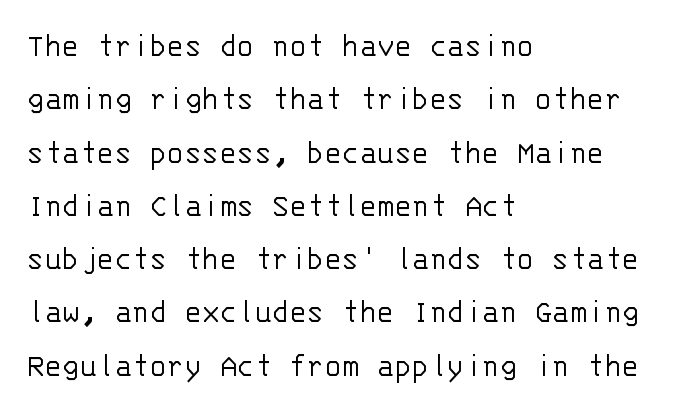
The image shows 36 px light sans-serif type, upright, monospaced; set left-aligned, normal line spacing (1.48x), normal letter spacing, not underlined; low stroke contrast and a large x-height.
